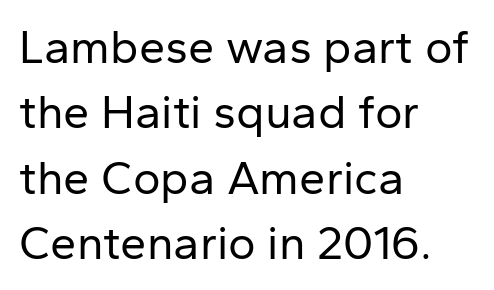
The image shows 47 px regular-weight sans-serif type, upright; set left-aligned, normal line spacing (1.39x), normal letter spacing, not underlined; low stroke contrast and a medium x-height.
